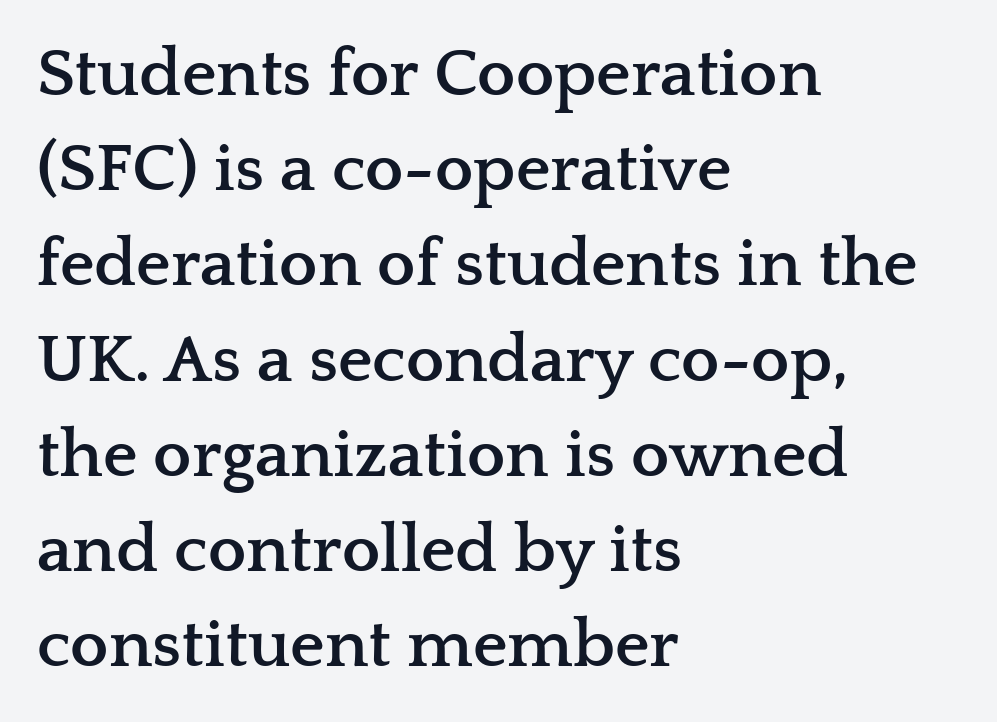
The image shows 68 px semibold, wide serif type, upright; set left-aligned, normal line spacing (1.4x), normal letter spacing, not underlined; low stroke contrast and a medium x-height.
